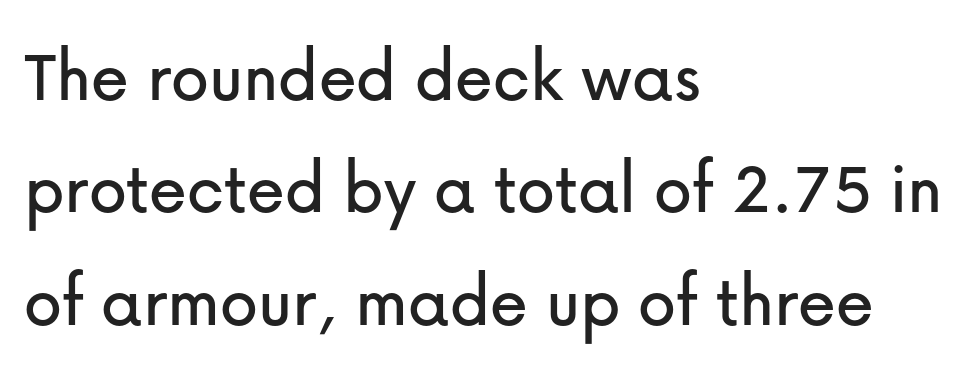
Q: Is the text italic (slanted)? A: No, it is upright.
Q: Is the typeface a serif or a sans-serif typeface? A: Sans-serif.
Q: Is the text underlined? A: No.
Q: How is the paragraph aligned? A: Left-aligned.
Q: Is the spacing between letters normal or unusually wide? A: Normal.
Q: Is the spacing between lines tight, normal or loose? A: Normal.
Q: Width (condensed, normal, or wide)? A: Normal.
Q: Stroke contrast? A: Low.
Q: x-height? A: Medium.
Q: Monospaced? A: No.
